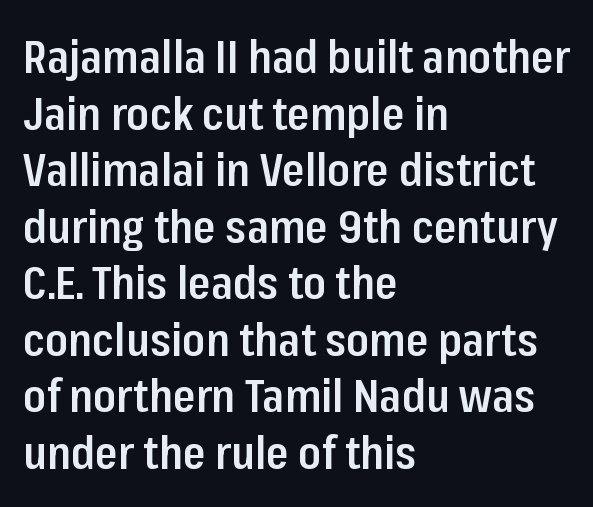
The image shows 46 px semibold, condensed sans-serif type, upright; set left-aligned, line spacing 1.23x, normal letter spacing, not underlined; low stroke contrast and a medium x-height.
